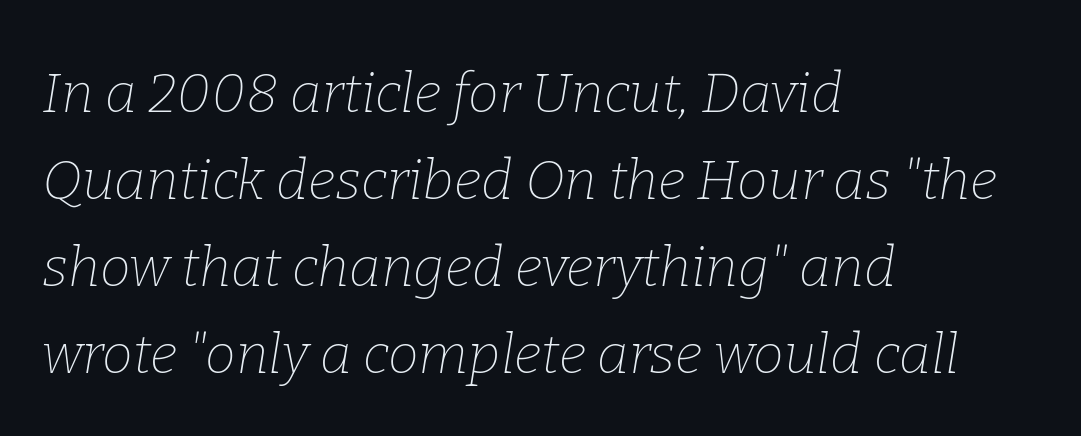
What stands out about the letter spacing? Nothing — it is the standard amount. Line starts are locked; line ends wander. Underlining? Definitely not there. Baseline-to-baseline distance is the conventional proportion of letter height.
